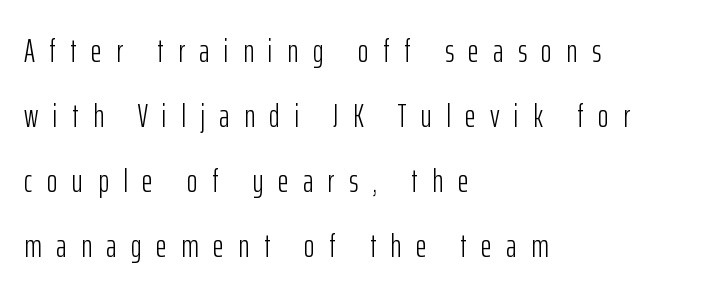
{"serif": "no", "italic": "no", "bold": "no", "weight": "light", "width": "condensed", "stroke_contrast": "low", "x_height": "medium", "monospaced": "no", "underline": "no", "align": "left", "line_spacing": "loose", "line_spacing_ratio": 1.97, "letter_spacing": "wide", "letter_spacing_em": 0.44, "glyph_px": 33}
